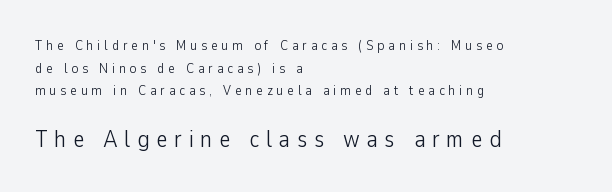
Q: Is the text bold? A: No.
Q: Is the text italic (slanted)? A: No, it is upright.
Q: Is the text underlined? A: No.
Q: How is the paragraph aligned? A: Left-aligned.
Q: Is the spacing between letters normal or unusually wide? A: Unusually wide.
Q: Is the spacing between lines tight, normal or loose? A: Normal.
Q: Which block of text is set in a larger size, the first (top) or the second (bottom)? A: The second (bottom) one.
